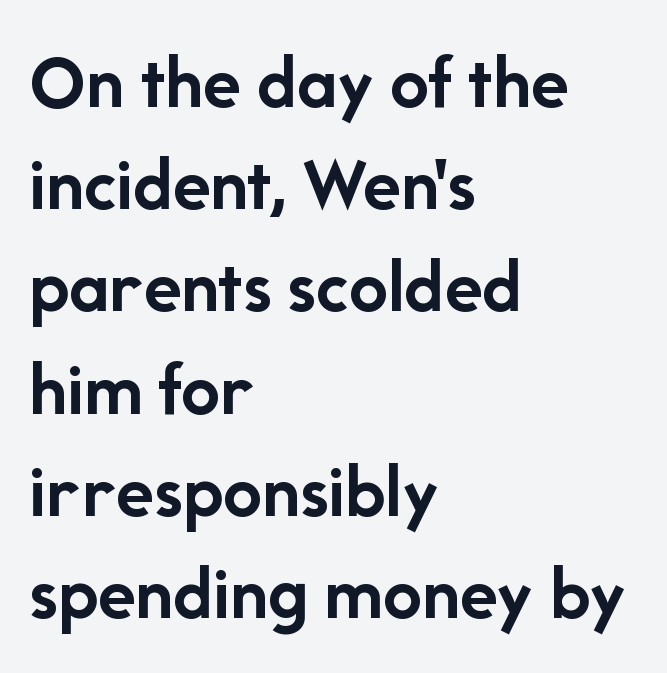
The image shows 78 px semibold sans-serif type, upright; set left-aligned, normal line spacing (1.31x), normal letter spacing, not underlined; low stroke contrast and a medium x-height.
